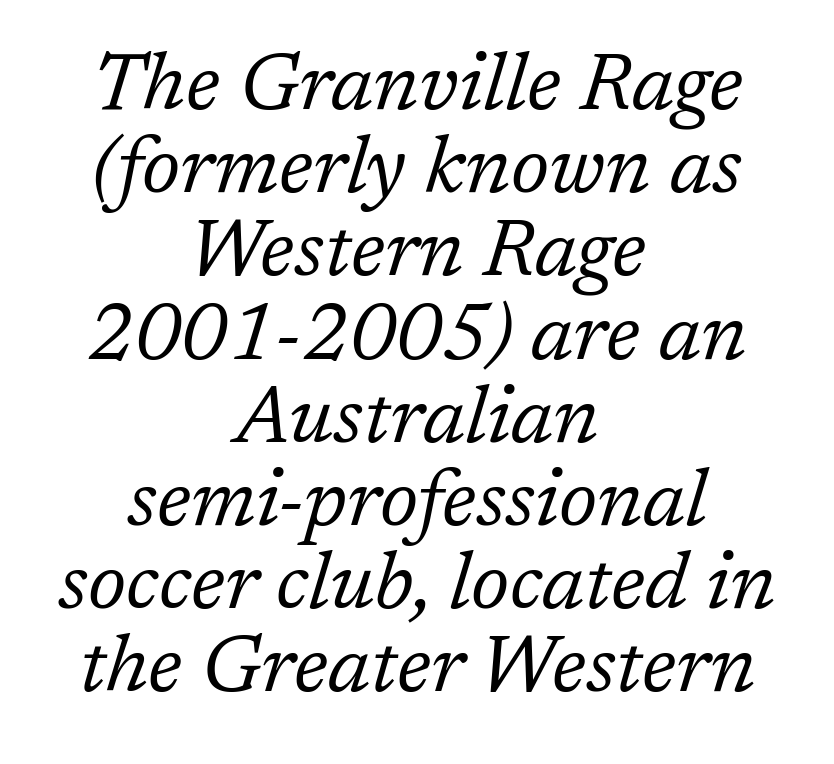
Q: Is the text bold? A: No.
Q: Is the text italic (slanted)? A: Yes, it leans right by about 17 degrees.
Q: Is the typeface a serif or a sans-serif typeface? A: Serif.
Q: Is the text underlined? A: No.
Q: How is the paragraph aligned? A: Centered.
Q: Is the spacing between letters normal or unusually wide? A: Normal.
Q: Is the spacing between lines tight, normal or loose? A: Tight.
Q: Width (condensed, normal, or wide)? A: Normal.
Q: Stroke contrast? A: Low.
Q: x-height? A: Medium.
Q: Monospaced? A: No.
